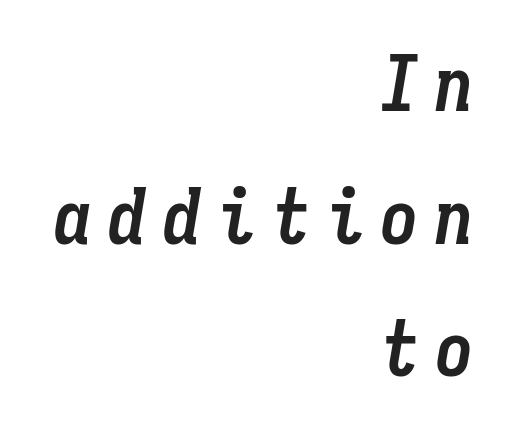
The image shows 78 px semibold, condensed type, italic (leaning right), monospaced; set right-aligned, normal line spacing (1.7x), unusually wide letter spacing (+0.2 em), not underlined; low stroke contrast and a medium x-height.
